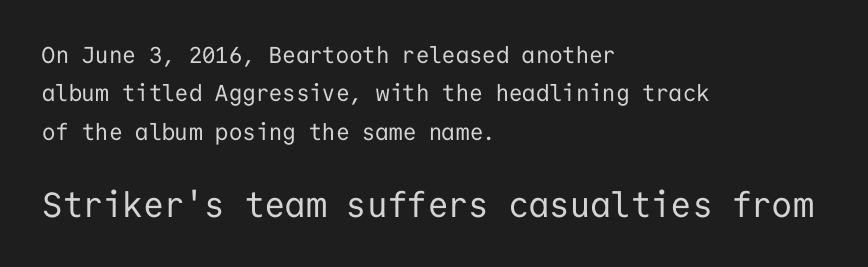
The rendering uses typewriter-style spacing with identical character cells. These lines are composed in type without serifs. Decoration check: the copy has no underline. Each word holds together tightly as a unit, with standard inter-letter gaps.
